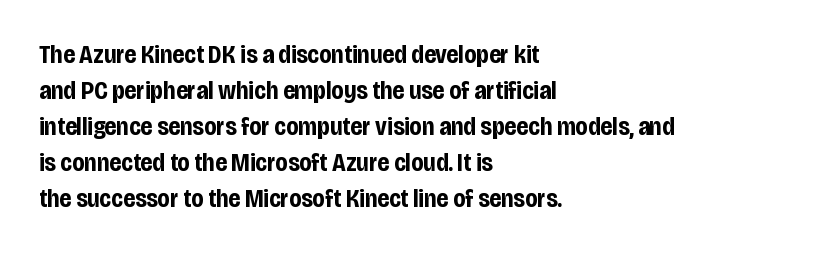
Q: Is the text bold? A: Yes.
Q: Is the text italic (slanted)? A: No, it is upright.
Q: Is the text underlined? A: No.
Q: How is the paragraph aligned? A: Left-aligned.
Q: Is the spacing between letters normal or unusually wide? A: Normal.
Q: Is the spacing between lines tight, normal or loose? A: Normal.
